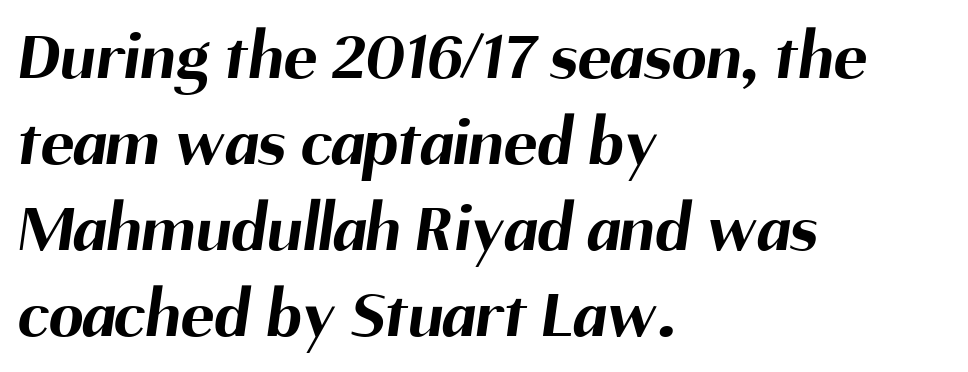
Is this a fixed-width face? No — the glyphs have proportional, varying widths. The paragraph shown leans on its left margin. The designer went with a sans here, leaving each stem footless. Just letters on the line, the space beneath them empty. The glyphs have the mass of a bold cut.
